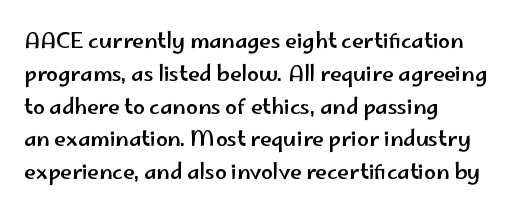
Q: Is the text italic (slanted)? A: No, it is upright.
Q: Is the text underlined? A: No.
Q: How is the paragraph aligned? A: Left-aligned.
Q: Is the spacing between letters normal or unusually wide? A: Normal.
Q: Is the spacing between lines tight, normal or loose? A: Normal.
